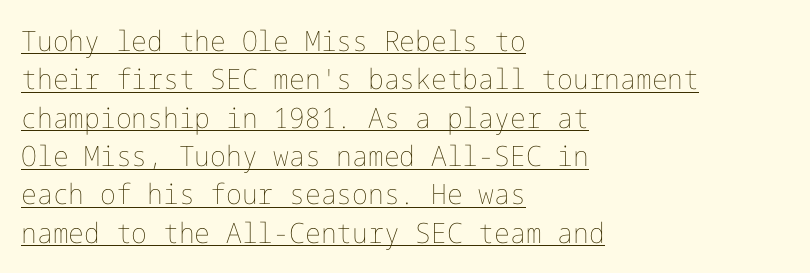
The image shows 28 px thin type, upright; set left-aligned, normal line spacing (1.37x), normal letter spacing, underlined; low stroke contrast and a medium x-height.
